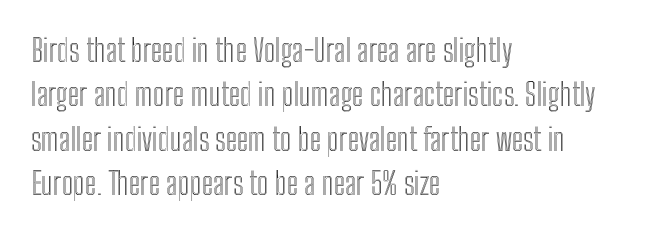
{"italic": "no", "width": "condensed", "x_height": "medium", "monospaced": "no", "underline": "no", "align": "left", "line_spacing": "normal", "line_spacing_ratio": 1.43, "letter_spacing": "normal", "letter_spacing_em": 0.0, "glyph_px": 31}
